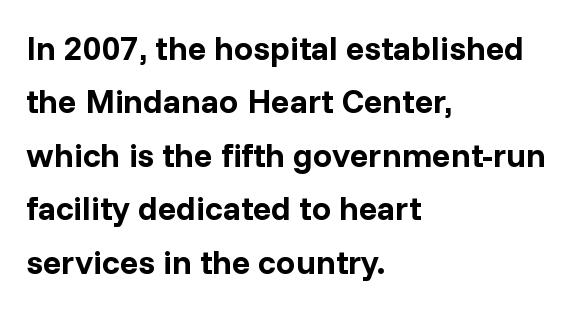
Q: Is the text bold? A: Yes.
Q: Is the text italic (slanted)? A: No, it is upright.
Q: Is the typeface a serif or a sans-serif typeface? A: Sans-serif.
Q: Is the text underlined? A: No.
Q: How is the paragraph aligned? A: Left-aligned.
Q: Is the spacing between letters normal or unusually wide? A: Normal.
Q: Is the spacing between lines tight, normal or loose? A: Normal.
Q: Width (condensed, normal, or wide)? A: Normal.
Q: Stroke contrast? A: Low.
Q: x-height? A: Medium.
Q: Monospaced? A: No.
